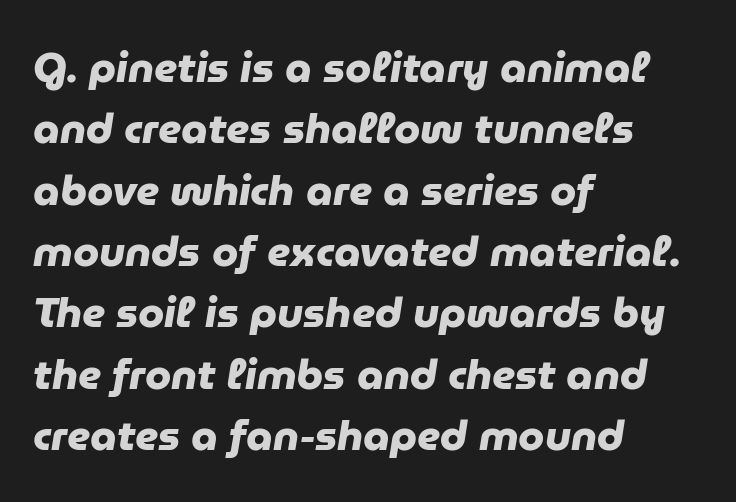
The image shows 42 px heavy sans-serif type; set left-aligned, normal line spacing (1.46x), normal letter spacing, not underlined; low stroke contrast and a medium x-height.
